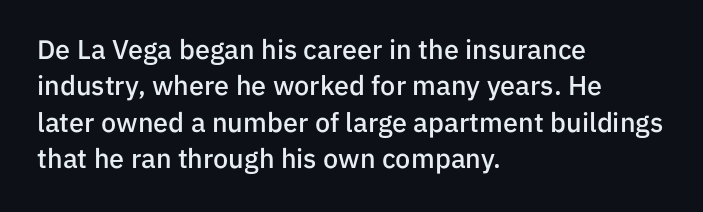
The image shows 27 px text type, upright; set left-aligned, normal line spacing (1.35x), normal letter spacing, not underlined.
